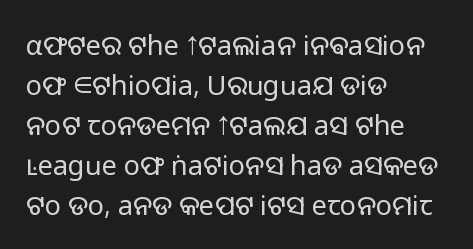
The image shows 27 px text type, upright; set left-aligned, normal line spacing (1.48x), normal letter spacing, not underlined.
